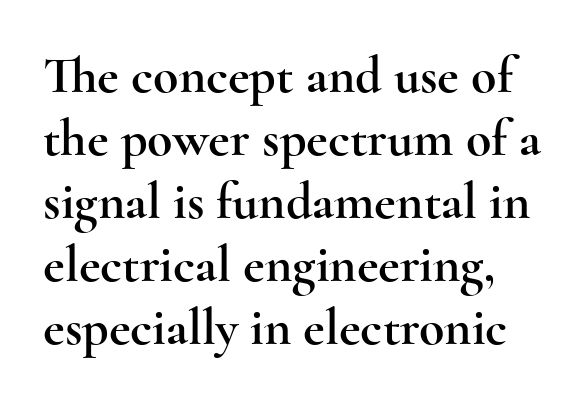
Spacing verdict: proportional, widths tailored to each character. You can tell from the footed stems that serif type was used. Descenders are the only things crossing below the line. Letter spacing: default.
